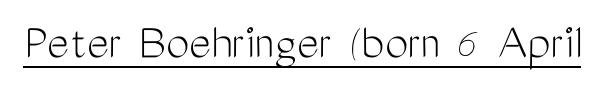
Q: Is the text bold? A: No.
Q: Is the text italic (slanted)? A: No, it is upright.
Q: Is the typeface a serif or a sans-serif typeface? A: Sans-serif.
Q: Is the text underlined? A: Yes.
Q: Is the spacing between letters normal or unusually wide? A: Normal.
Q: Width (condensed, normal, or wide)? A: Condensed.
Q: Stroke contrast? A: Medium.
Q: x-height? A: Medium.
Q: Monospaced? A: No.
